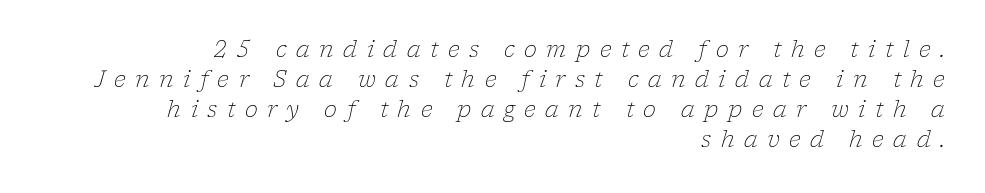
{"italic": "yes", "lean": "right", "slant_degrees": 17, "bold": "no", "underline": "no", "align": "right", "line_spacing": "normal", "line_spacing_ratio": 1.36, "letter_spacing": "wide", "letter_spacing_em": 0.43, "glyph_px": 22}
